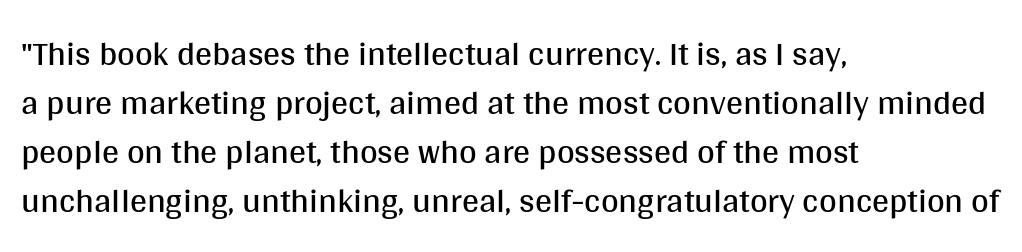
{"serif": "no", "italic": "no", "bold": "no", "weight": "regular", "width": "normal", "stroke_contrast": "medium", "x_height": "large", "monospaced": "no", "underline": "no", "align": "left", "line_spacing": "normal", "line_spacing_ratio": 1.44, "letter_spacing": "normal", "letter_spacing_em": 0.0, "glyph_px": 34}
